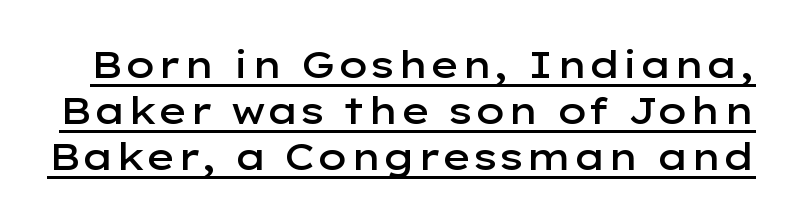
The image shows 37 px semibold, wide sans-serif type, upright; set line spacing 1.24x, normal letter spacing, underlined; low stroke contrast and a medium x-height.
